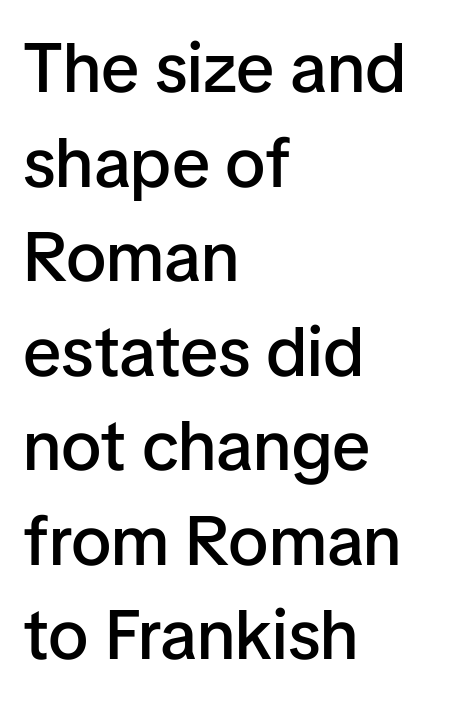
Students, this is semibold: more ink than regular, less than bold. Short and long lines alike share a common starting point at left. Here the designer chose a conventional face with non-uniform glyph widths. Between one letter and the next there's only the usual sliver of space. The glyphs are unaccompanied by any horizontal stroke below them.
